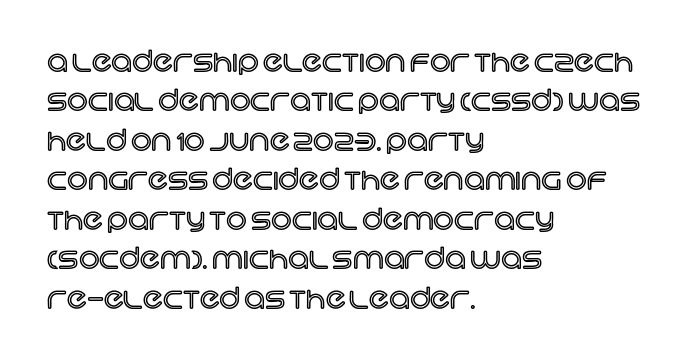
Anything drawn beneath the words? Only blank space. The rendering uses natural spacing where letterforms have individual widths. The lines sit at an ordinary, default distance from one another. Quick note: not italic, upright.
